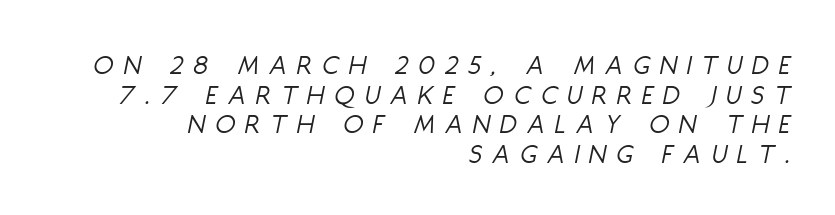
{"italic": "yes", "lean": "right", "slant_degrees": 11, "bold": "no", "weight": "light", "width": "condensed", "stroke_contrast": "low", "x_height": "large", "monospaced": "no", "underline": "no", "align": "right", "line_spacing": "tight", "line_spacing_ratio": 1.02, "letter_spacing": "wide", "letter_spacing_em": 0.36, "glyph_px": 29}
